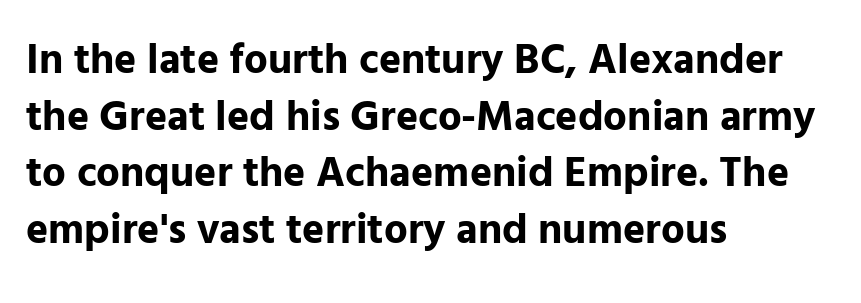
The image shows 42 px bold sans-serif type, upright; set left-aligned, normal line spacing (1.35x), normal letter spacing, not underlined; low stroke contrast and a medium x-height.
